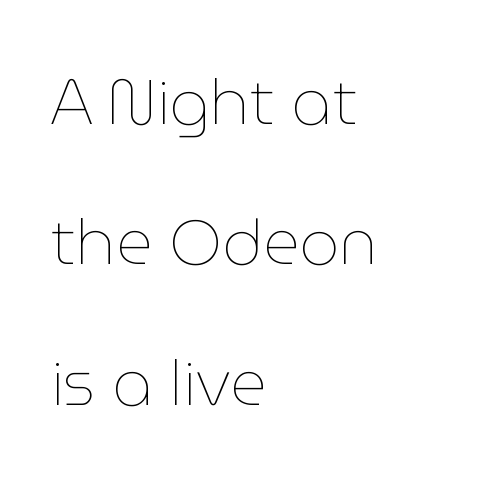
The image shows 63 px thin type, upright; set left-aligned, loose line spacing (2.23x), normal letter spacing, not underlined; low stroke contrast and a medium x-height.
